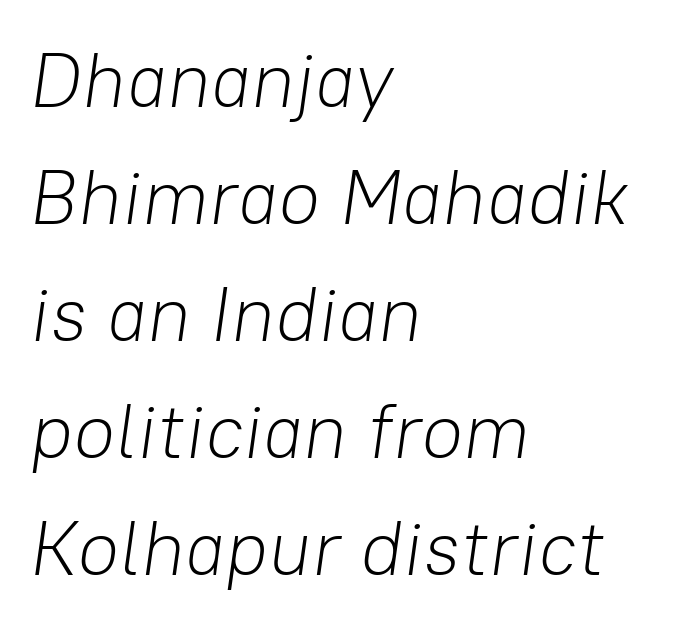
Spacing verdict: proportional, widths tailored to each character. Is this a heavy cut? Hardly; it is regular or lighter. A normal amount of white space separates one row of letters from the next. Leftover space on each line is placed entirely after the last word. Observe the lean: these are italic letterforms.
